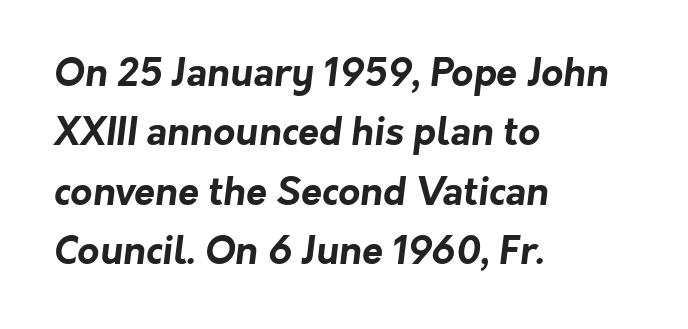
Q: Is the text bold? A: Yes.
Q: Is the typeface a serif or a sans-serif typeface? A: Sans-serif.
Q: Is the text underlined? A: No.
Q: How is the paragraph aligned? A: Left-aligned.
Q: Is the spacing between letters normal or unusually wide? A: Normal.
Q: Is the spacing between lines tight, normal or loose? A: Normal.
Q: Width (condensed, normal, or wide)? A: Normal.
Q: Stroke contrast? A: Low.
Q: x-height? A: Medium.
Q: Monospaced? A: No.
